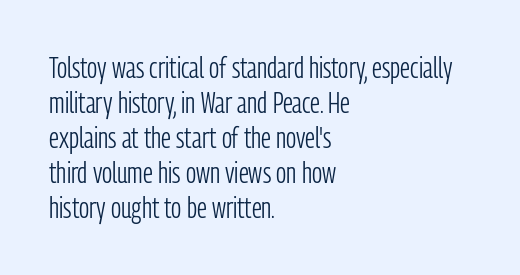
The image shows 29 px light, condensed sans-serif type, upright; set left-aligned, line spacing 1.21x, normal letter spacing, not underlined; low stroke contrast and a medium x-height.
